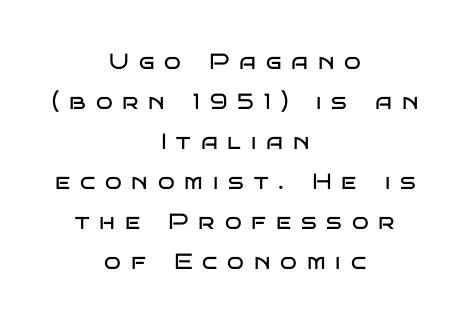
Q: Is the text bold? A: No.
Q: Is the text italic (slanted)? A: No, it is upright.
Q: Is the text underlined? A: No.
Q: How is the paragraph aligned? A: Centered.
Q: Is the spacing between letters normal or unusually wide? A: Unusually wide.
